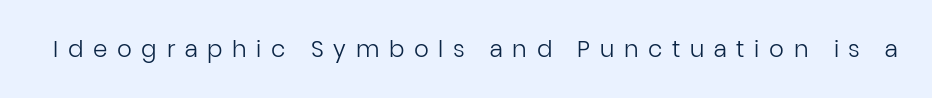
The image shows 23 px text type, upright; set unusually wide letter spacing (+0.42 em), not underlined.
